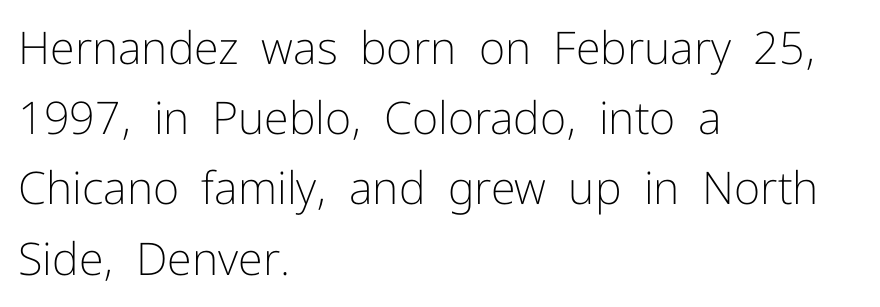
The image shows 45 px light sans-serif type, upright; set left-aligned, normal line spacing (1.56x), normal letter spacing, not underlined; low stroke contrast and a medium x-height.
